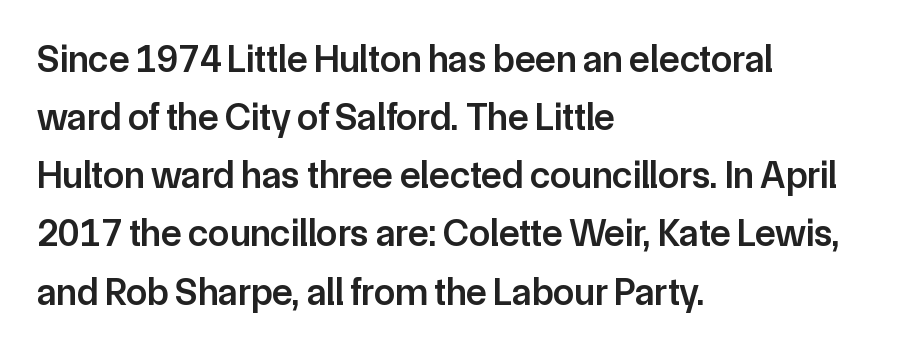
Q: Is the text bold? A: Semi-bold.
Q: Is the text italic (slanted)? A: No, it is upright.
Q: Is the typeface a serif or a sans-serif typeface? A: Sans-serif.
Q: Is the text underlined? A: No.
Q: How is the paragraph aligned? A: Left-aligned.
Q: Is the spacing between letters normal or unusually wide? A: Normal.
Q: Is the spacing between lines tight, normal or loose? A: Normal.
Q: Width (condensed, normal, or wide)? A: Normal.
Q: Stroke contrast? A: Low.
Q: x-height? A: Medium.
Q: Monospaced? A: No.
